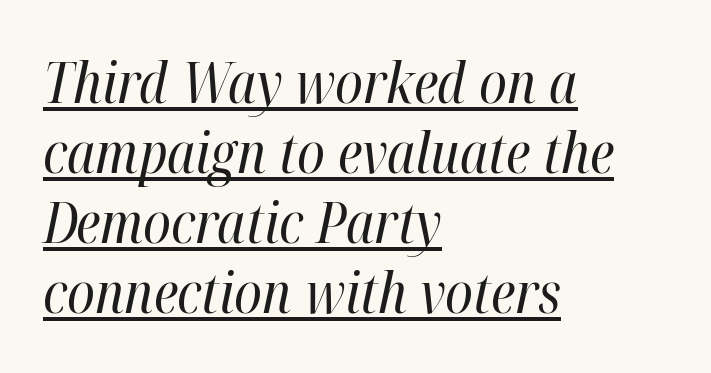
Q: Is the text bold? A: No.
Q: Is the text italic (slanted)? A: Yes, it leans right by about 12 degrees.
Q: Is the text underlined? A: Yes.
Q: How is the paragraph aligned? A: Left-aligned.
Q: Is the spacing between letters normal or unusually wide? A: Normal.
Q: Is the spacing between lines tight, normal or loose? A: Normal.
Q: Width (condensed, normal, or wide)? A: Condensed.
Q: Stroke contrast? A: High.
Q: x-height? A: Medium.
Q: Monospaced? A: No.
